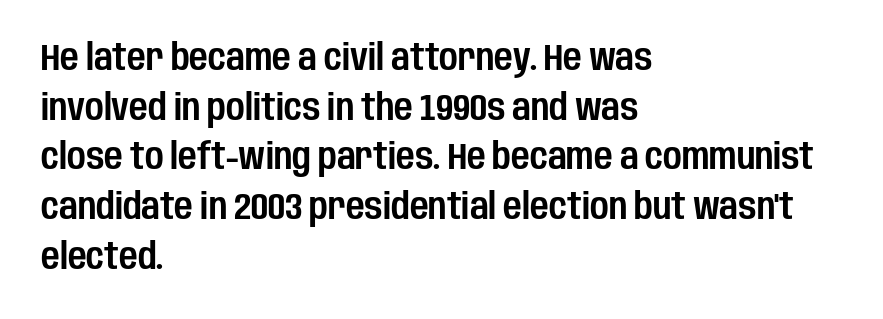
The image shows 36 px condensed sans-serif type, upright; set left-aligned, normal line spacing (1.38x), normal letter spacing, not underlined; low stroke contrast and a large x-height.
